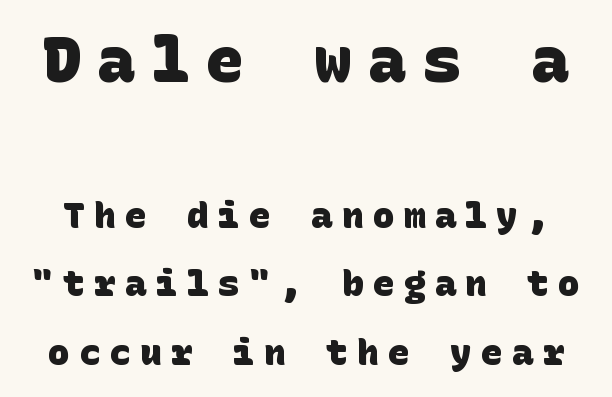
{"serif": "no", "bold": "yes", "weight": "heavy", "width": "normal", "stroke_contrast": "low", "x_height": "large", "underline": "no", "line_spacing": "loose", "line_spacing_ratio": 1.91, "letter_spacing": "wide", "letter_spacing_em": 0.26, "larger_block": "first", "size_ratio": 1.75, "glyph_px": 63}
